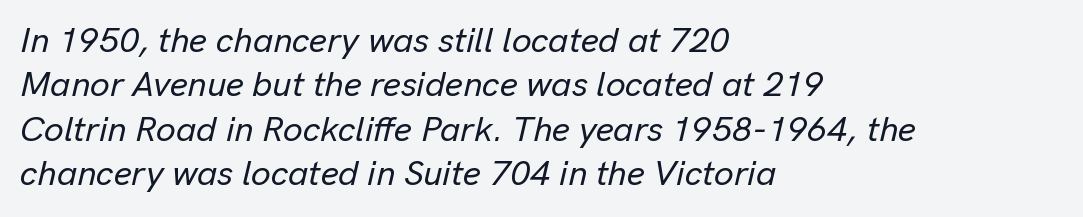
Q: Is the text italic (slanted)? A: Yes, it leans right by about 13 degrees.
Q: Is the text underlined? A: No.
Q: How is the paragraph aligned? A: Left-aligned.
Q: Is the spacing between letters normal or unusually wide? A: Normal.
Q: Is the spacing between lines tight, normal or loose? A: Normal.
Q: Width (condensed, normal, or wide)? A: Normal.
Q: Stroke contrast? A: Low.
Q: x-height? A: Medium.
Q: Monospaced? A: No.
